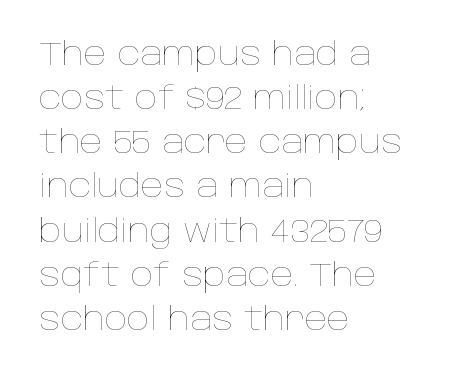
{"italic": "no", "bold": "no", "weight": "thin", "width": "normal", "stroke_contrast": "low", "x_height": "large", "monospaced": "no", "underline": "no", "align": "left", "line_spacing": "normal", "line_spacing_ratio": 1.38, "letter_spacing": "normal", "letter_spacing_em": 0.0, "glyph_px": 32}
